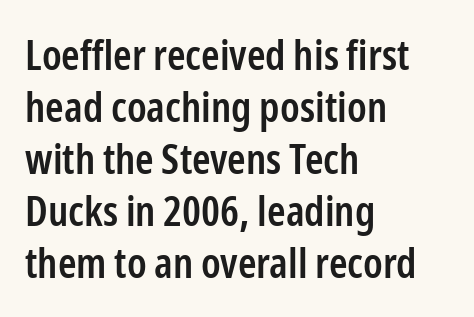
The image shows 42 px semibold, condensed sans-serif type, upright; set left-aligned, line spacing 1.24x, normal letter spacing, not underlined; low stroke contrast and a medium x-height.
